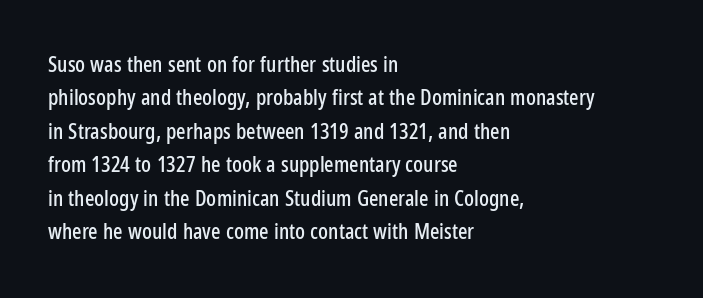
The image shows 22 px text type, upright; set left-aligned, normal line spacing (1.52x), normal letter spacing, not underlined.
